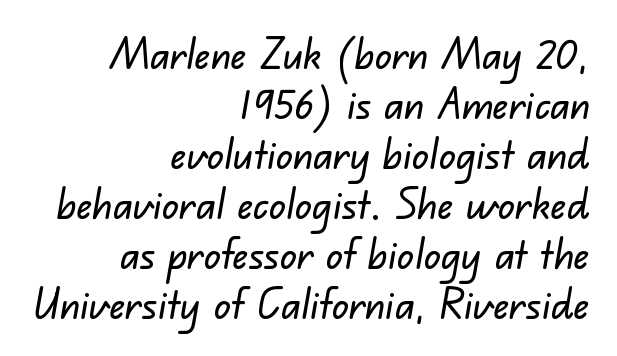
A typesetter would call this zero additional tracking. Spacing verdict: proportional, widths tailored to each character. Each row of text sits above clean, open space. This sample uses a sans-serif face. Horizontally, the lines are justified to the trailing edge only.
